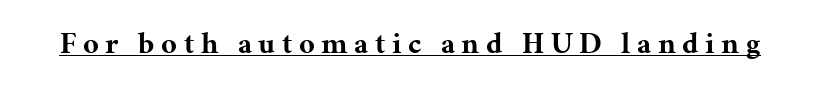
Q: Is the text bold? A: Yes.
Q: Is the text italic (slanted)? A: No, it is upright.
Q: Is the typeface a serif or a sans-serif typeface? A: Serif.
Q: Is the text underlined? A: Yes.
Q: Is the spacing between letters normal or unusually wide? A: Unusually wide.
Q: Width (condensed, normal, or wide)? A: Normal.
Q: Stroke contrast? A: Medium.
Q: x-height? A: Medium.
Q: Monospaced? A: No.
